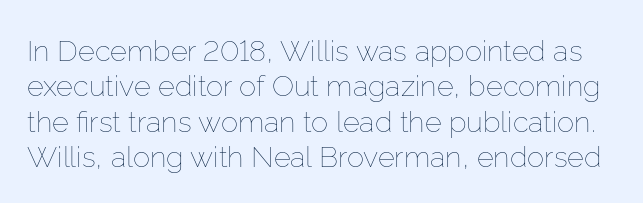
{"italic": "no", "bold": "no", "weight": "thin", "width": "normal", "stroke_contrast": "low", "x_height": "medium", "monospaced": "no", "underline": "no", "line_spacing_ratio": 1.22, "letter_spacing": "normal", "letter_spacing_em": 0.0, "glyph_px": 29}
